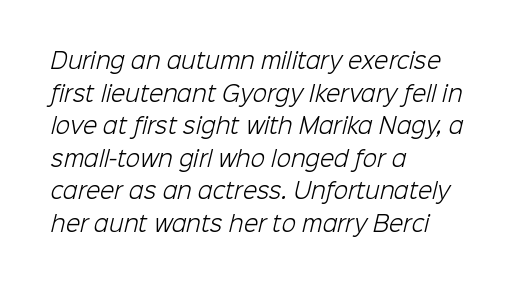
The image shows 21 px text type; set left-aligned, normal line spacing (1.55x), normal letter spacing, not underlined.
